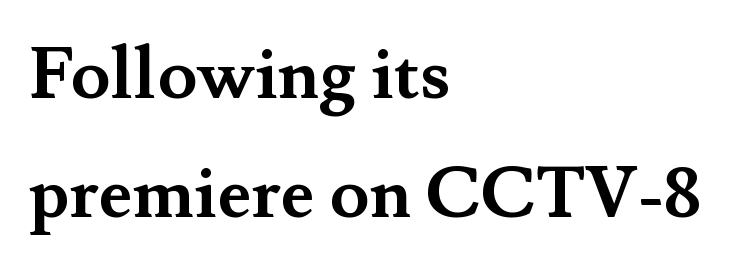
In terms of letterform style, serifs are clearly present. Evenly set lines give the paragraph a standard silhouette. Proportional: the letters do not fall into vertical columns. Underline: absent.
